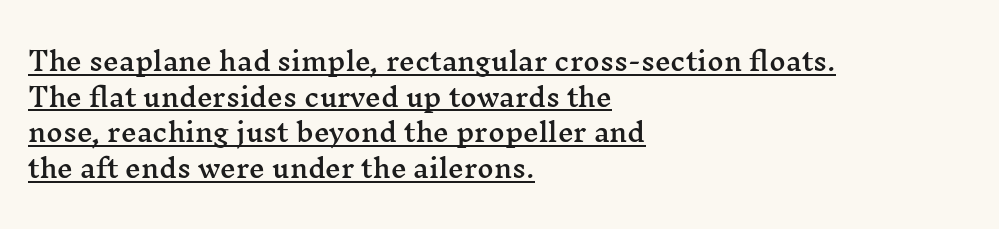
Q: Is the text italic (slanted)? A: No, it is upright.
Q: Is the text underlined? A: Yes.
Q: How is the paragraph aligned? A: Left-aligned.
Q: Is the spacing between letters normal or unusually wide? A: Normal.
Q: Is the spacing between lines tight, normal or loose? A: Normal.
